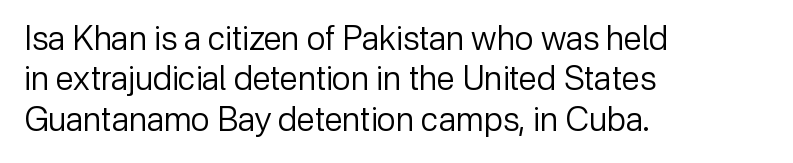
Decoration check: the copy has no underline. Note: no serifs on the glyphs. Notice how the stems are strictly vertical — no italics here. Reading down the block, your eye returns to a fixed left position each line.
